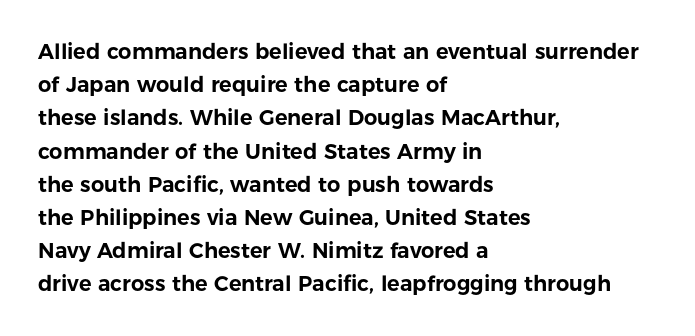
{"italic": "no", "underline": "no", "align": "left", "line_spacing": "normal", "line_spacing_ratio": 1.58, "letter_spacing": "normal", "letter_spacing_em": 0.0, "glyph_px": 21}
